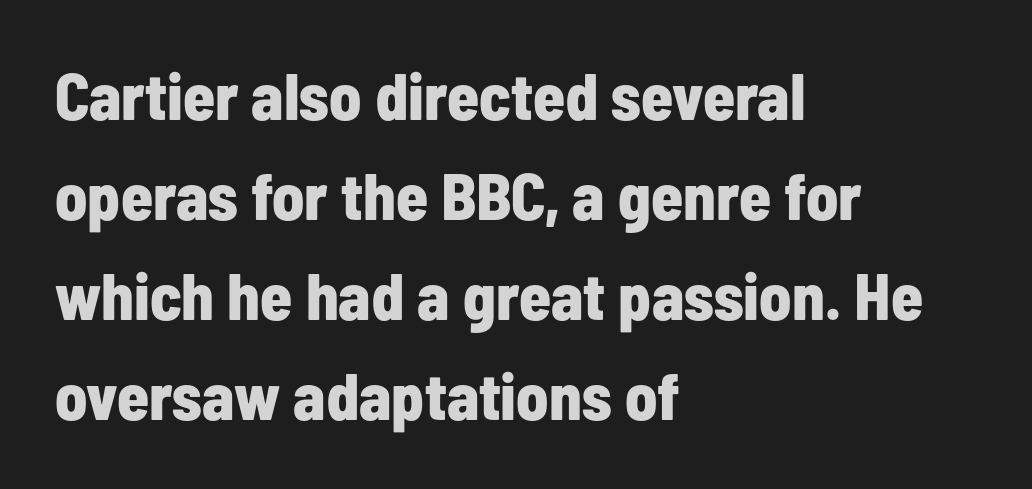
Q: Is the text bold? A: Yes.
Q: Is the text italic (slanted)? A: No, it is upright.
Q: Is the typeface a serif or a sans-serif typeface? A: Sans-serif.
Q: Is the text underlined? A: No.
Q: How is the paragraph aligned? A: Left-aligned.
Q: Is the spacing between letters normal or unusually wide? A: Normal.
Q: Is the spacing between lines tight, normal or loose? A: Normal.
Q: Width (condensed, normal, or wide)? A: Condensed.
Q: Stroke contrast? A: Low.
Q: x-height? A: Medium.
Q: Monospaced? A: No.
